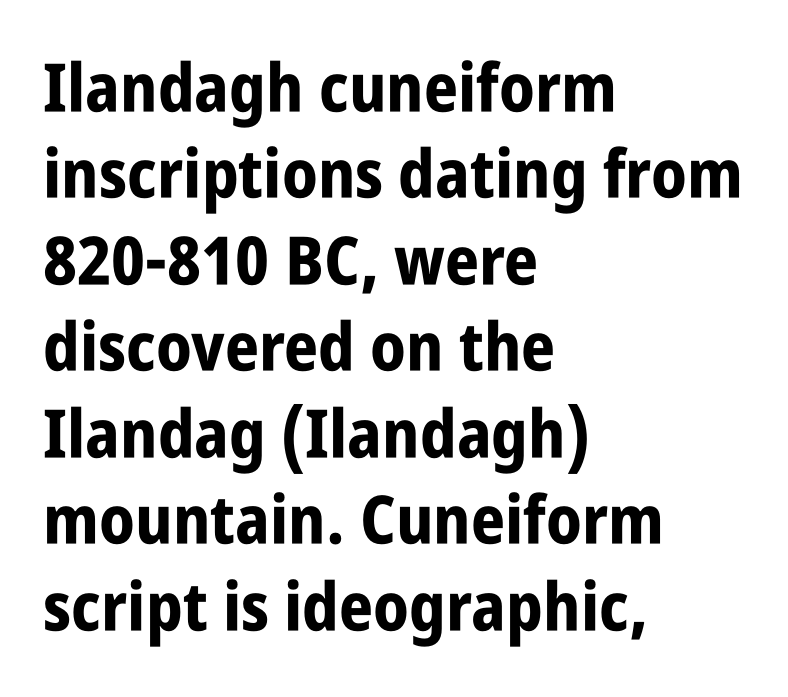
The image shows 67 px bold, condensed sans-serif type, upright; set left-aligned, normal line spacing (1.29x), normal letter spacing, not underlined; low stroke contrast and a large x-height.
